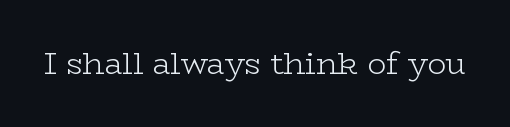
{"serif": "yes", "italic": "no", "bold": "no", "weight": "light", "width": "wide", "stroke_contrast": "low", "x_height": "medium", "monospaced": "no", "underline": "no", "letter_spacing": "normal", "letter_spacing_em": 0.0, "glyph_px": 31}
